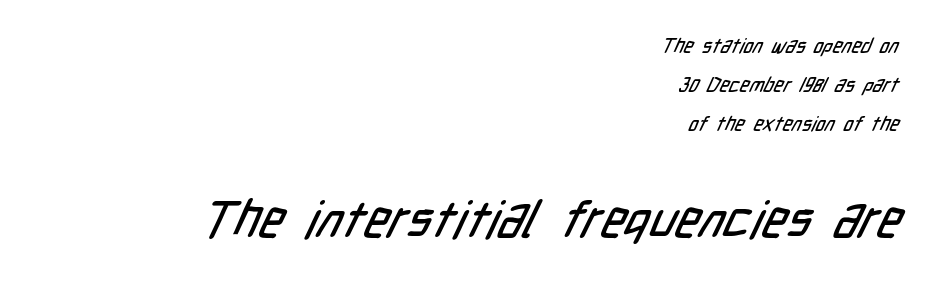
Q: Is the typeface a serif or a sans-serif typeface? A: Sans-serif.
Q: Is the text underlined? A: No.
Q: How is the paragraph aligned? A: Right-aligned.
Q: Is the spacing between letters normal or unusually wide? A: Normal.
Q: Is the spacing between lines tight, normal or loose? A: Loose.
Q: Which block of text is set in a larger size, the first (top) or the second (bottom)? A: The second (bottom) one.
Q: Width (condensed, normal, or wide)? A: Condensed.
Q: Stroke contrast? A: Low.
Q: x-height? A: Medium.
Q: Monospaced? A: No.
